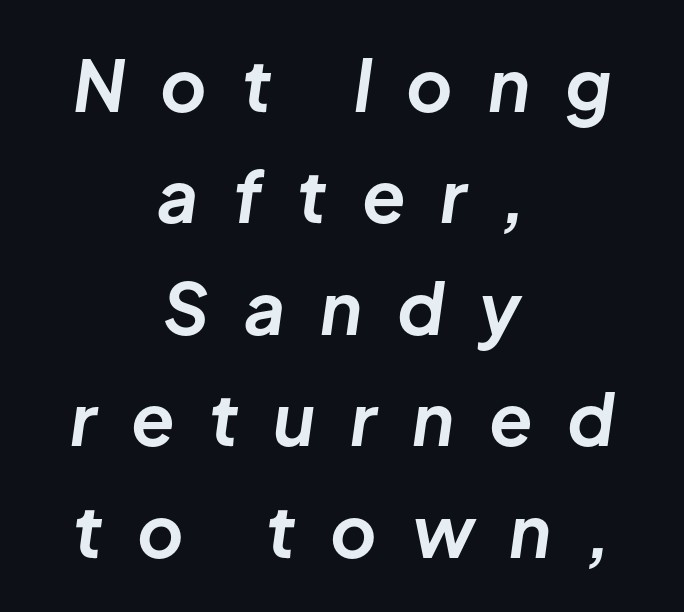
If you folded the block vertically in half, each line would mirror itself in length. Baseline-to-baseline distance is the conventional proportion of letter height. Each letter keeps its own natural width here, so spacing adapts to shape. In terms of posture, this sample is oblique. The line texture is sparse and dotted thanks to wide tracking.
